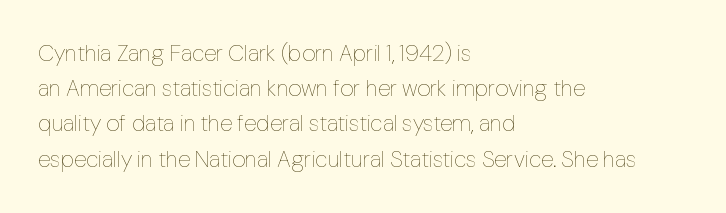
The image shows 23 px text type, upright; set left-aligned, normal line spacing (1.53x), normal letter spacing, not underlined.
